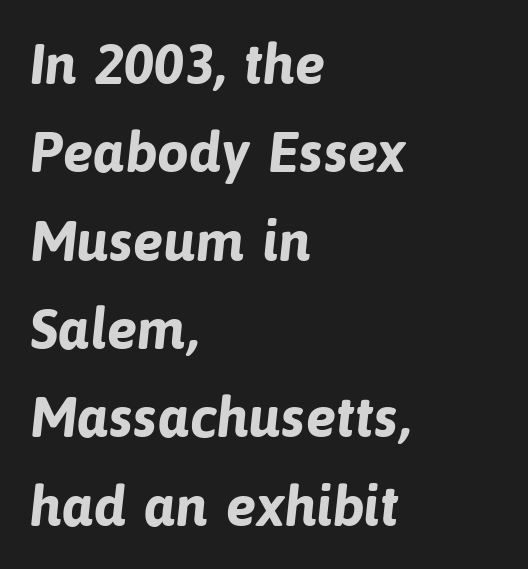
The image shows 57 px bold sans-serif type; set left-aligned, normal line spacing (1.55x), normal letter spacing, not underlined; low stroke contrast and a medium x-height.
